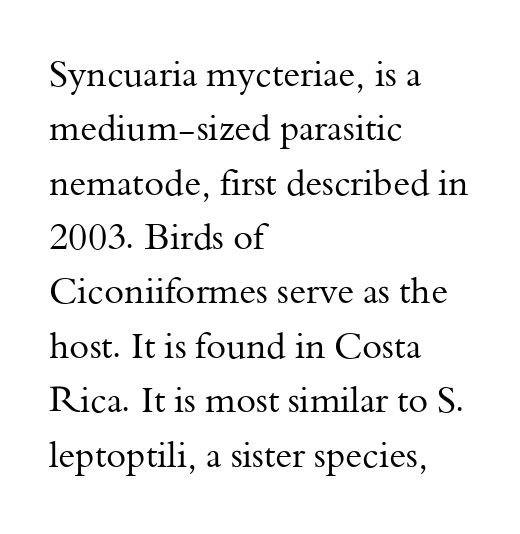
Q: Is the text bold? A: No.
Q: Is the text italic (slanted)? A: No, it is upright.
Q: Is the typeface a serif or a sans-serif typeface? A: Serif.
Q: Is the text underlined? A: No.
Q: How is the paragraph aligned? A: Left-aligned.
Q: Is the spacing between letters normal or unusually wide? A: Normal.
Q: Is the spacing between lines tight, normal or loose? A: Normal.
Q: Width (condensed, normal, or wide)? A: Normal.
Q: Stroke contrast? A: Medium.
Q: x-height? A: Small.
Q: Monospaced? A: No.
